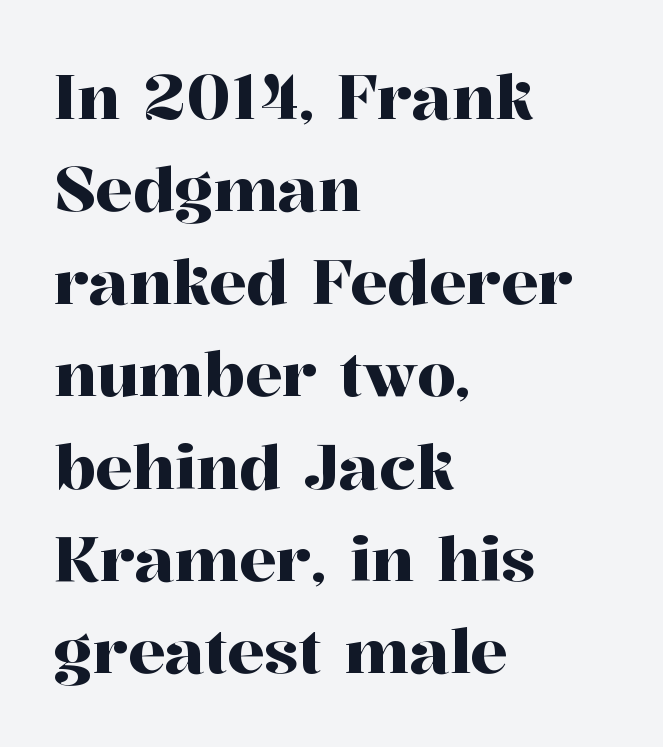
{"serif": "yes", "italic": "no", "width": "normal", "stroke_contrast": "high", "x_height": "medium", "monospaced": "no", "underline": "no", "align": "left", "line_spacing": "normal", "line_spacing_ratio": 1.49, "letter_spacing": "normal", "letter_spacing_em": 0.0, "glyph_px": 62}
